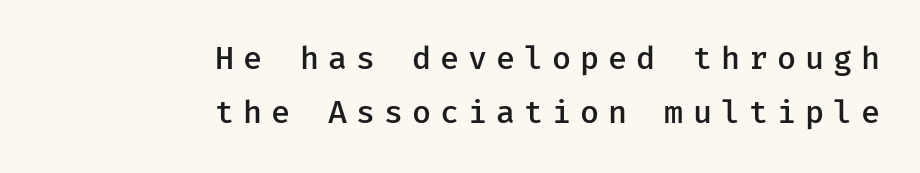
The image shows 31 px semibold sans-serif type, upright; set right-aligned, line spacing 1.73x, unusually wide letter spacing (+0.29 em), not underlined; low stroke contrast and a medium x-height.
